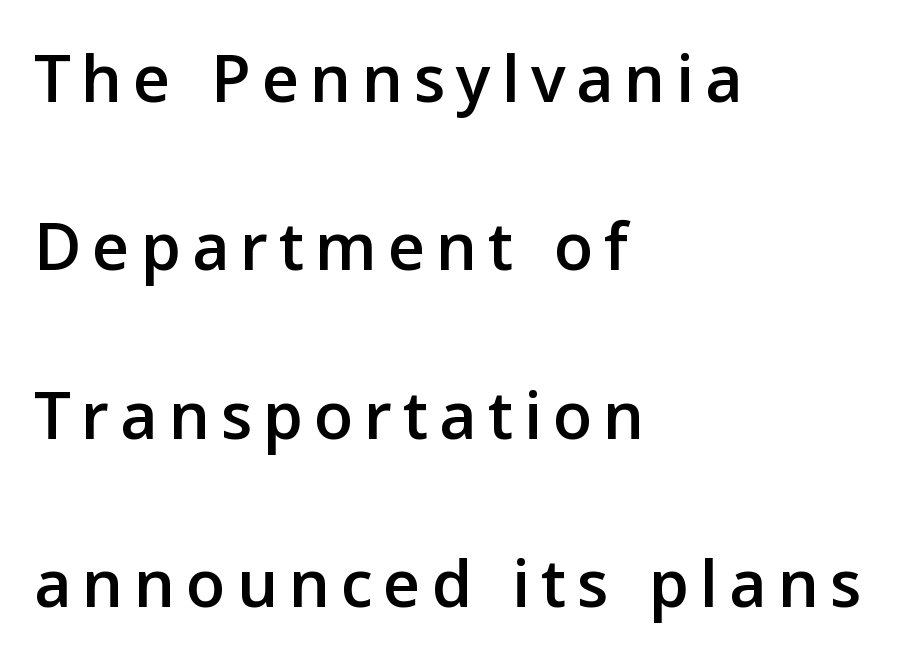
{"serif": "no", "italic": "no", "width": "normal", "stroke_contrast": "low", "x_height": "medium", "monospaced": "no", "underline": "no", "align": "left", "line_spacing": "loose", "line_spacing_ratio": 2.34, "glyph_px": 72}
